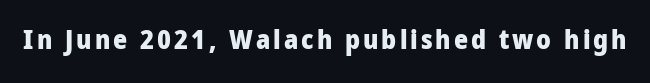
Q: Is the text bold? A: Yes.
Q: Is the text italic (slanted)? A: No, it is upright.
Q: Is the text underlined? A: No.
